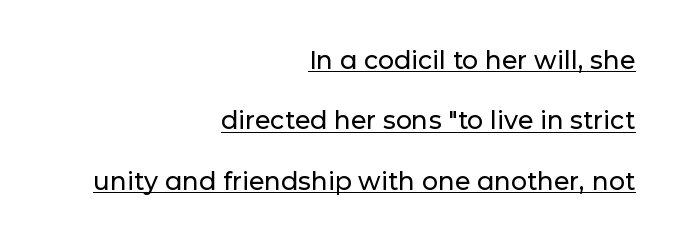
The image shows 25 px text type, upright; set right-aligned, loose line spacing (2.42x), normal letter spacing, underlined.
